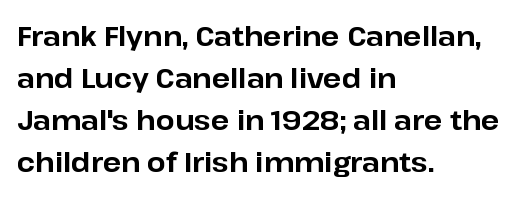
Nothing unusual about the tracking: characters are spaced as the font intends. Layout note: lines flush left. Does the lettering tilt? It doesn't — this is upright. The characters look thick and weighty, a clear bold. If you measured baseline to baseline, you'd find a middling distance. Underlining? Definitely not there.
